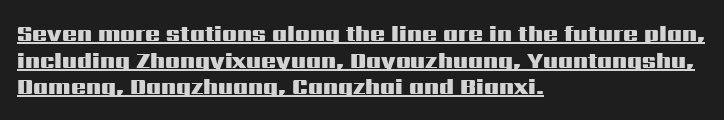
{"italic": "no", "bold": "yes", "underline": "yes", "align": "left", "line_spacing_ratio": 1.21, "letter_spacing": "normal", "letter_spacing_em": 0.0, "glyph_px": 22}
